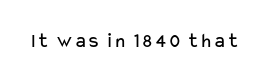
The image shows 21 px text type, upright; set normal letter spacing, not underlined.
